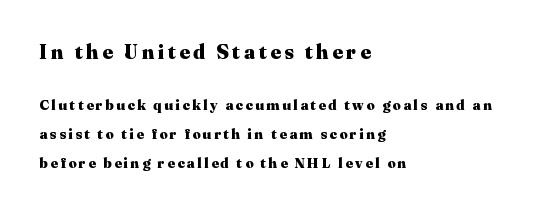
{"italic": "no", "bold": "yes", "underline": "no", "align": "left", "line_spacing": "loose", "line_spacing_ratio": 2.07, "larger_block": "first", "size_ratio": 1.43, "glyph_px": 20}
